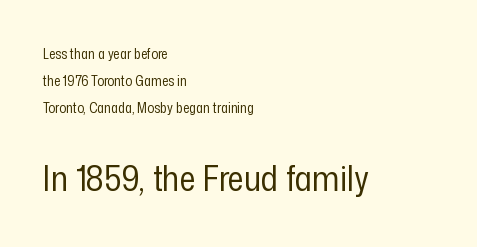
Q: Is the text bold? A: No.
Q: Is the text italic (slanted)? A: No, it is upright.
Q: Is the typeface a serif or a sans-serif typeface? A: Sans-serif.
Q: Is the text underlined? A: No.
Q: How is the paragraph aligned? A: Left-aligned.
Q: Is the spacing between letters normal or unusually wide? A: Normal.
Q: Is the spacing between lines tight, normal or loose? A: Loose.
Q: Which block of text is set in a larger size, the first (top) or the second (bottom)? A: The second (bottom) one.
Q: Width (condensed, normal, or wide)? A: Condensed.
Q: Stroke contrast? A: Low.
Q: x-height? A: Medium.
Q: Monospaced? A: No.
